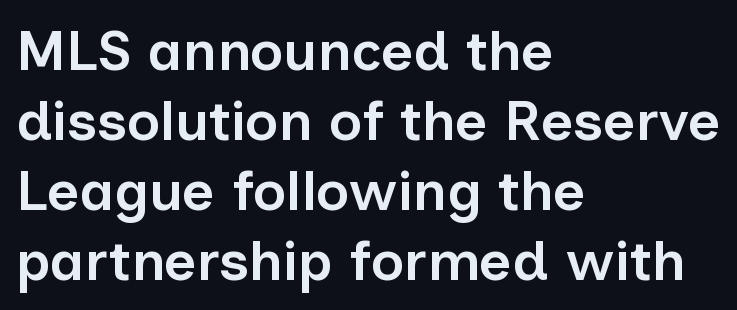
Q: Is the text bold? A: Semi-bold.
Q: Is the text italic (slanted)? A: No, it is upright.
Q: Is the typeface a serif or a sans-serif typeface? A: Sans-serif.
Q: Is the text underlined? A: No.
Q: How is the paragraph aligned? A: Left-aligned.
Q: Is the spacing between letters normal or unusually wide? A: Normal.
Q: Is the spacing between lines tight, normal or loose? A: Normal.
Q: Width (condensed, normal, or wide)? A: Normal.
Q: Stroke contrast? A: Low.
Q: x-height? A: Medium.
Q: Monospaced? A: No.
